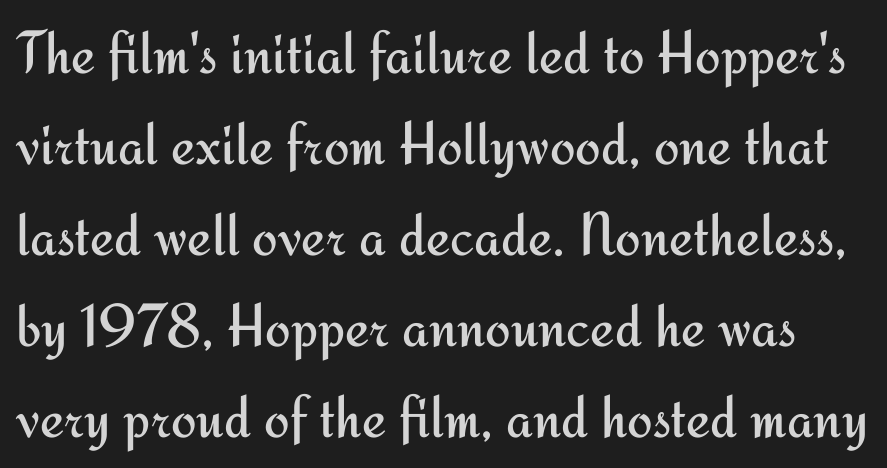
Q: Is the text bold? A: No.
Q: Is the text italic (slanted)? A: No, it is upright.
Q: Is the typeface a serif or a sans-serif typeface? A: Sans-serif.
Q: Is the text underlined? A: No.
Q: Is the spacing between letters normal or unusually wide? A: Normal.
Q: Is the spacing between lines tight, normal or loose? A: Normal.
Q: Width (condensed, normal, or wide)? A: Normal.
Q: Stroke contrast? A: Medium.
Q: x-height? A: Small.
Q: Monospaced? A: No.
